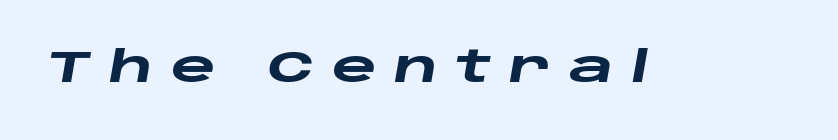
Q: Is the text bold? A: Yes.
Q: Is the text italic (slanted)? A: Yes, it leans right by about 10 degrees.
Q: Is the text underlined? A: No.
Q: Is the spacing between letters normal or unusually wide? A: Unusually wide.
Q: Width (condensed, normal, or wide)? A: Wide.
Q: Stroke contrast? A: Low.
Q: x-height? A: Large.
Q: Monospaced? A: No.
